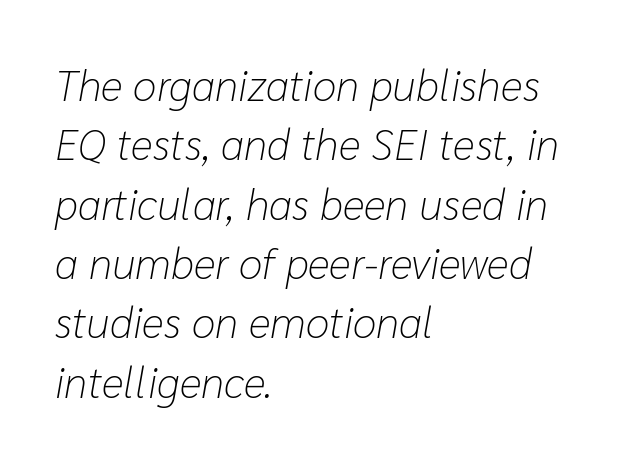
The typesetter chose a ragged-right arrangement here. In terms of leading, this rendering sits right in the middle. The line texture is even and compact thanks to regular tracking. Stem width sits at or under what a default text font uses. Has an underline been added? It has not.
